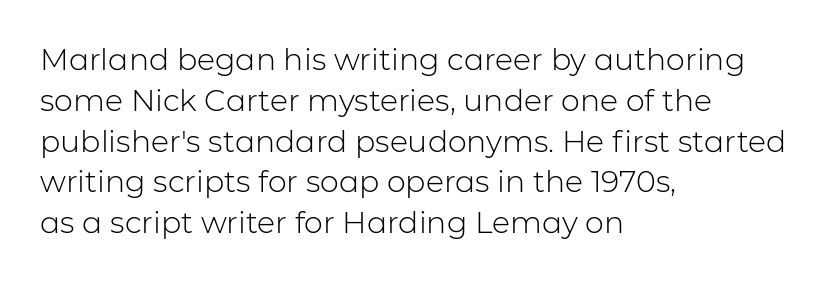
Q: Is the text bold? A: No.
Q: Is the text italic (slanted)? A: No, it is upright.
Q: Is the typeface a serif or a sans-serif typeface? A: Sans-serif.
Q: Is the text underlined? A: No.
Q: How is the paragraph aligned? A: Left-aligned.
Q: Is the spacing between letters normal or unusually wide? A: Normal.
Q: Is the spacing between lines tight, normal or loose? A: Normal.
Q: Width (condensed, normal, or wide)? A: Normal.
Q: Stroke contrast? A: Low.
Q: x-height? A: Medium.
Q: Monospaced? A: No.
